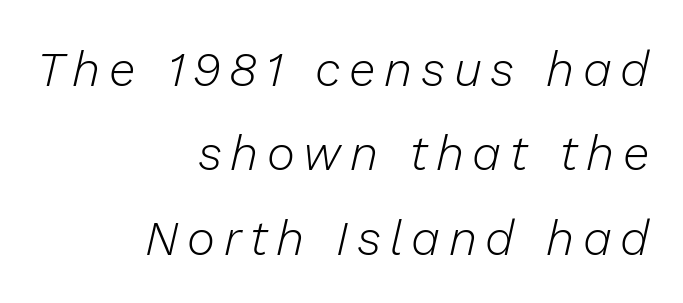
{"italic": "yes", "lean": "right", "slant_degrees": 13, "bold": "no", "weight": "light", "width": "normal", "stroke_contrast": "low", "x_height": "medium", "monospaced": "no", "underline": "no", "align": "right", "line_spacing_ratio": 1.76, "glyph_px": 48}
